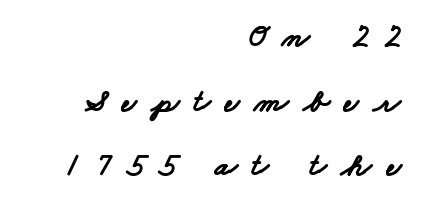
Nothing sits at the stroke ends, so this counts as sans-serif. Does extra space separate the letters? Yes, quite a lot of it. The block of text is sparse from top to bottom, with ample space between rows. The letters advance in unequal steps, a hallmark of proportional type. The setting favours the right margin, as signatures and pull-quotes sometimes do. A bare baseline throughout the passage.
